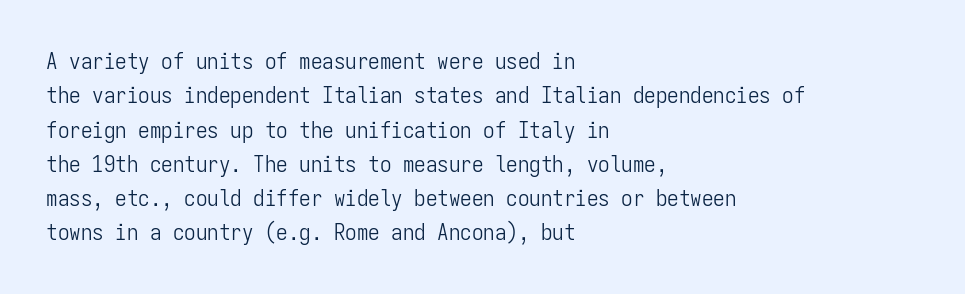
The image shows 23 px text type, upright; set left-aligned, normal line spacing (1.49x), normal letter spacing, not underlined.
